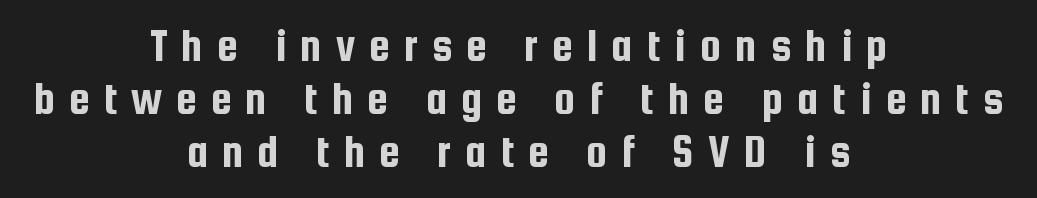
Q: Is the text italic (slanted)? A: No, it is upright.
Q: Is the typeface a serif or a sans-serif typeface? A: Sans-serif.
Q: Is the text underlined? A: No.
Q: How is the paragraph aligned? A: Centered.
Q: Is the spacing between letters normal or unusually wide? A: Unusually wide.
Q: Is the spacing between lines tight, normal or loose? A: Tight.
Q: Width (condensed, normal, or wide)? A: Condensed.
Q: Stroke contrast? A: Low.
Q: x-height? A: Medium.
Q: Monospaced? A: No.
